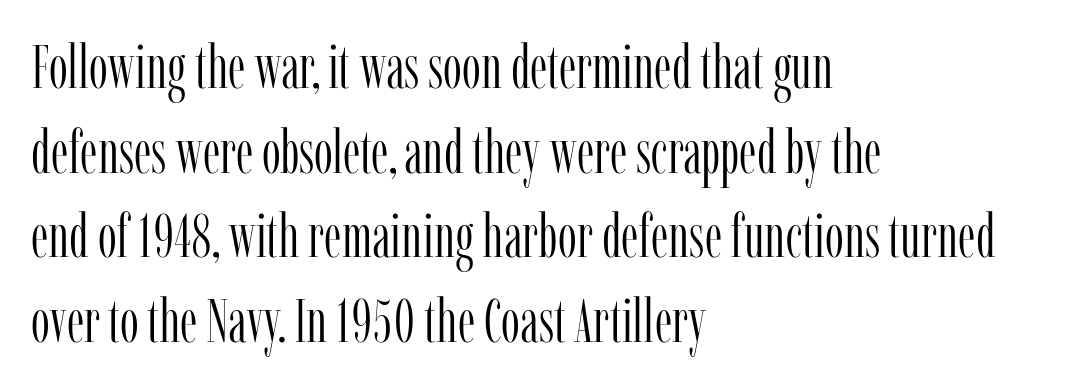
{"serif": "yes", "italic": "no", "bold": "no", "weight": "light", "width": "condensed", "stroke_contrast": "low", "x_height": "medium", "monospaced": "no", "underline": "no", "align": "left", "line_spacing": "normal", "line_spacing_ratio": 1.41, "letter_spacing": "normal", "letter_spacing_em": 0.0, "glyph_px": 60}
